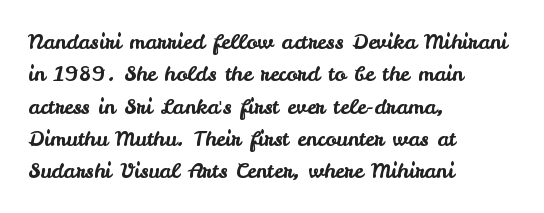
The image shows 21 px text type; set left-aligned, normal line spacing (1.54x), normal letter spacing, not underlined.
